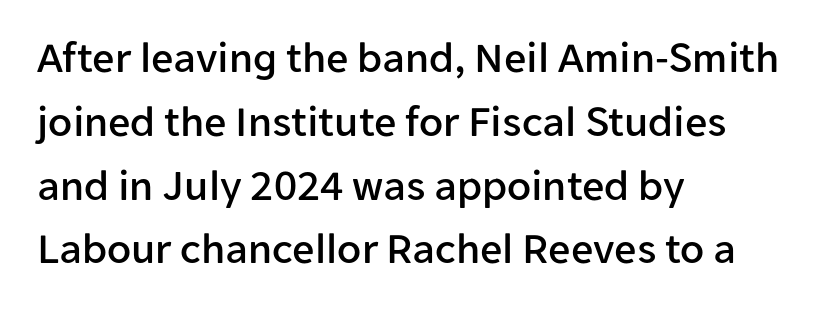
Q: Is the text italic (slanted)? A: No, it is upright.
Q: Is the typeface a serif or a sans-serif typeface? A: Sans-serif.
Q: Is the text underlined? A: No.
Q: How is the paragraph aligned? A: Left-aligned.
Q: Is the spacing between letters normal or unusually wide? A: Normal.
Q: Is the spacing between lines tight, normal or loose? A: Normal.
Q: Width (condensed, normal, or wide)? A: Normal.
Q: Stroke contrast? A: Low.
Q: x-height? A: Medium.
Q: Monospaced? A: No.
